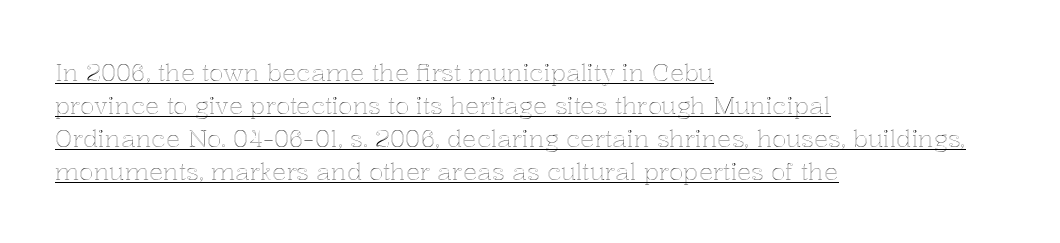
Q: Is the text italic (slanted)? A: No, it is upright.
Q: Is the text underlined? A: Yes.
Q: How is the paragraph aligned? A: Left-aligned.
Q: Is the spacing between letters normal or unusually wide? A: Normal.
Q: Is the spacing between lines tight, normal or loose? A: Normal.
